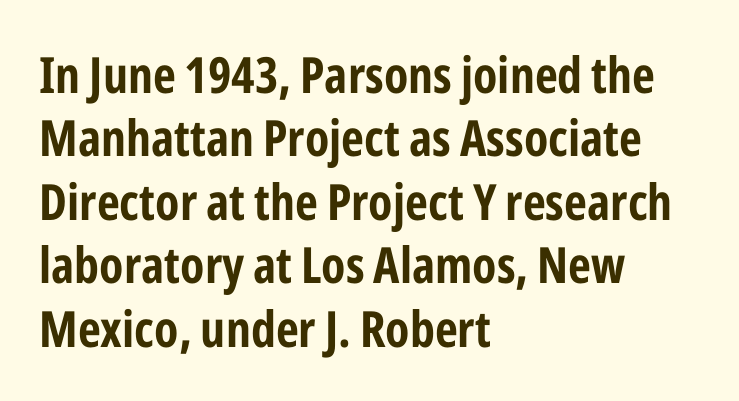
The passage shown is not underscored anywhere. Upright lettering throughout. Looks like regular typesetting: each glyph gets only the width it needs. These lines carry a lot of weight — the face is fully bold.
